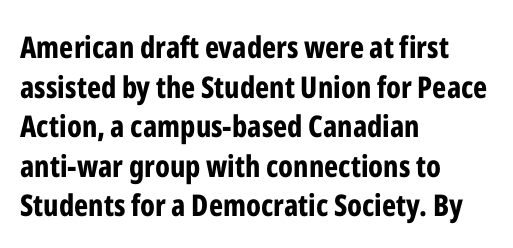
Q: Is the text bold? A: Yes.
Q: Is the text italic (slanted)? A: No, it is upright.
Q: Is the typeface a serif or a sans-serif typeface? A: Sans-serif.
Q: Is the text underlined? A: No.
Q: How is the paragraph aligned? A: Left-aligned.
Q: Is the spacing between letters normal or unusually wide? A: Normal.
Q: Is the spacing between lines tight, normal or loose? A: Normal.
Q: Width (condensed, normal, or wide)? A: Condensed.
Q: Stroke contrast? A: Low.
Q: x-height? A: Medium.
Q: Monospaced? A: No.
